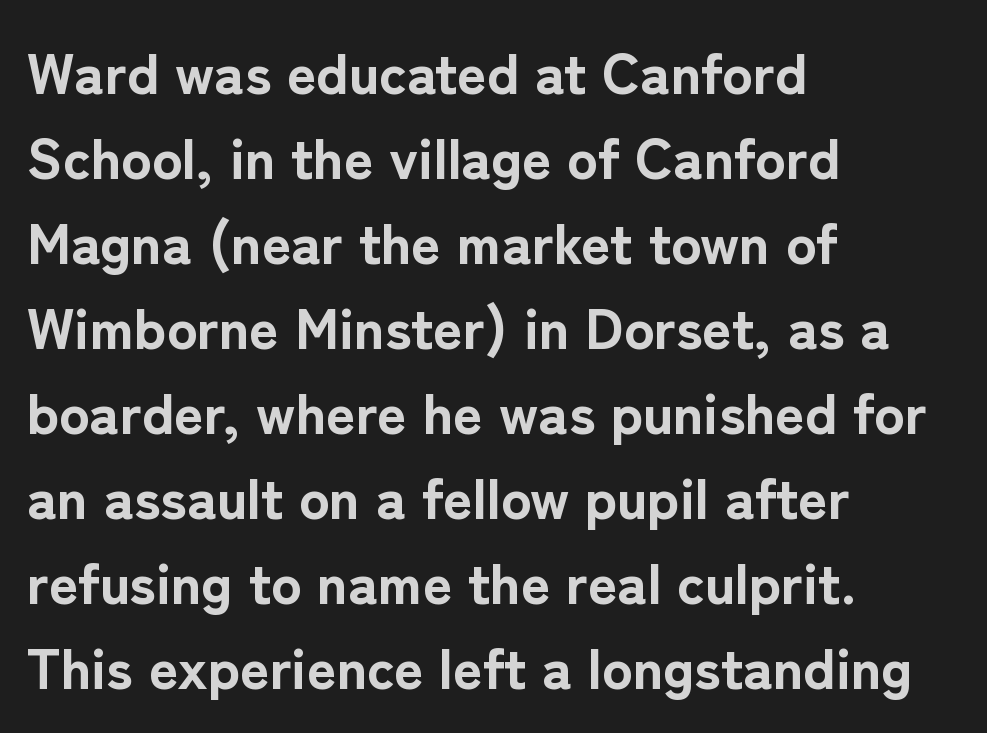
Q: Is the text bold? A: Yes.
Q: Is the text italic (slanted)? A: No, it is upright.
Q: Is the typeface a serif or a sans-serif typeface? A: Sans-serif.
Q: Is the text underlined? A: No.
Q: How is the paragraph aligned? A: Left-aligned.
Q: Is the spacing between letters normal or unusually wide? A: Normal.
Q: Is the spacing between lines tight, normal or loose? A: Normal.
Q: Width (condensed, normal, or wide)? A: Normal.
Q: Stroke contrast? A: Low.
Q: x-height? A: Medium.
Q: Monospaced? A: No.
